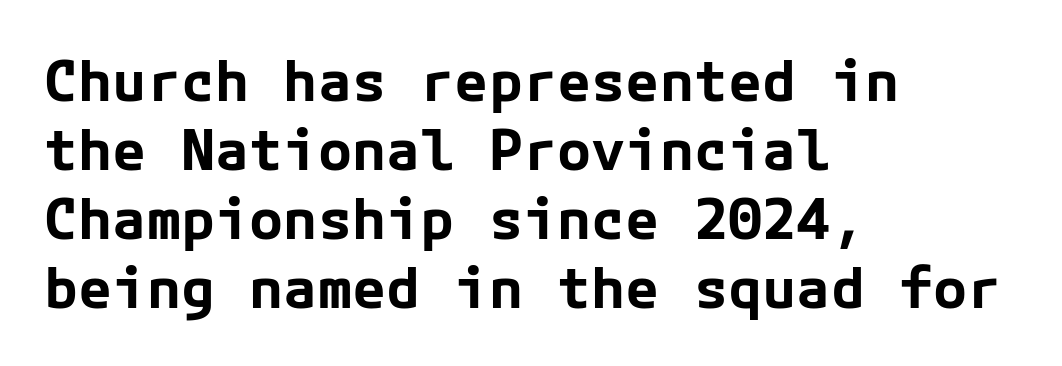
The image shows 57 px bold sans-serif type, upright; set left-aligned, line spacing 1.21x, normal letter spacing, not underlined; low stroke contrast and a medium x-height.
